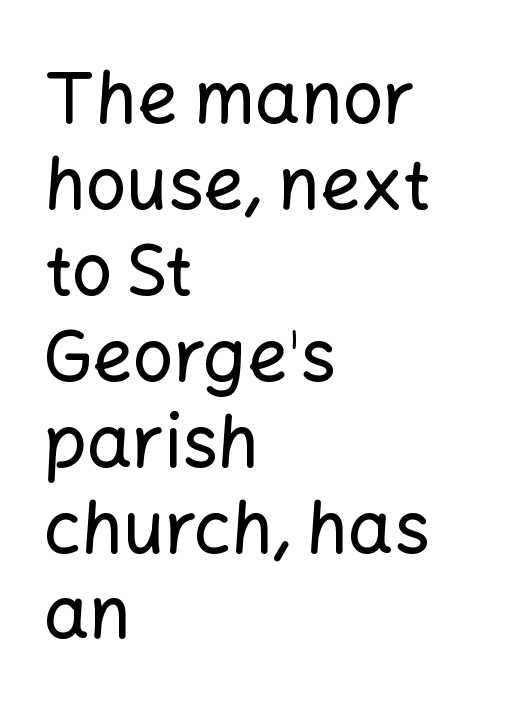
The image shows 71 px sans-serif type, upright; set left-aligned, line spacing 1.21x, normal letter spacing, not underlined; low stroke contrast and a medium x-height.
